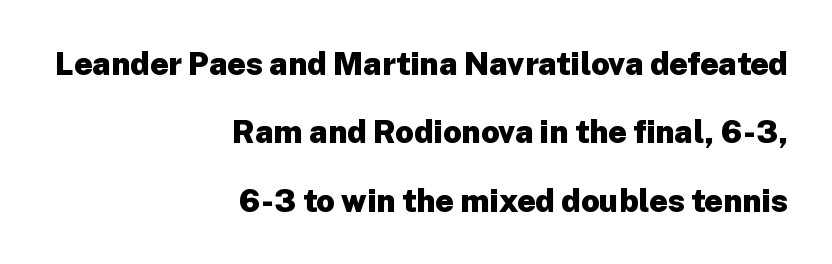
{"serif": "no", "italic": "no", "bold": "yes", "weight": "heavy", "width": "normal", "stroke_contrast": "low", "x_height": "medium", "monospaced": "no", "underline": "no", "align": "right", "line_spacing": "loose", "line_spacing_ratio": 2.14, "letter_spacing": "normal", "letter_spacing_em": 0.0, "glyph_px": 32}
